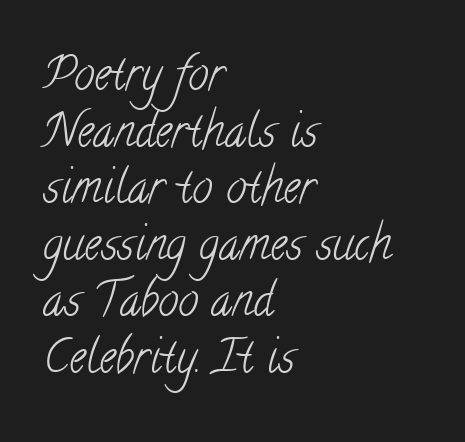
Q: Is the text bold? A: No.
Q: Is the typeface a serif or a sans-serif typeface? A: Serif.
Q: Is the text underlined? A: No.
Q: How is the paragraph aligned? A: Left-aligned.
Q: Is the spacing between letters normal or unusually wide? A: Normal.
Q: Width (condensed, normal, or wide)? A: Condensed.
Q: Stroke contrast? A: Low.
Q: x-height? A: Small.
Q: Monospaced? A: No.
